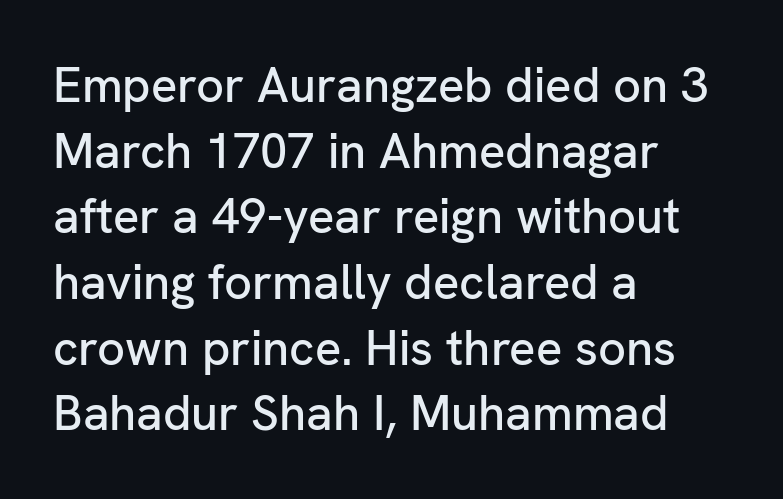
{"serif": "no", "italic": "no", "width": "normal", "stroke_contrast": "low", "x_height": "medium", "monospaced": "no", "underline": "no", "align": "left", "line_spacing": "normal", "line_spacing_ratio": 1.34, "letter_spacing": "normal", "letter_spacing_em": 0.0, "glyph_px": 49}
